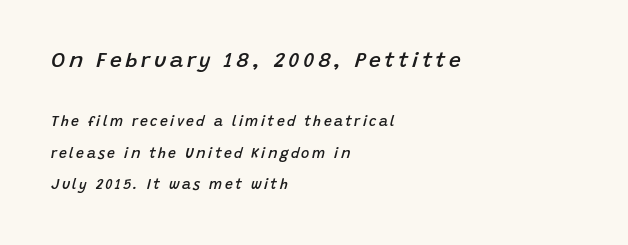
The image shows 21 px text type, italic (leaning right); set left-aligned, loose line spacing (2.25x), not underlined; the first (top) block is 1.5x larger.
